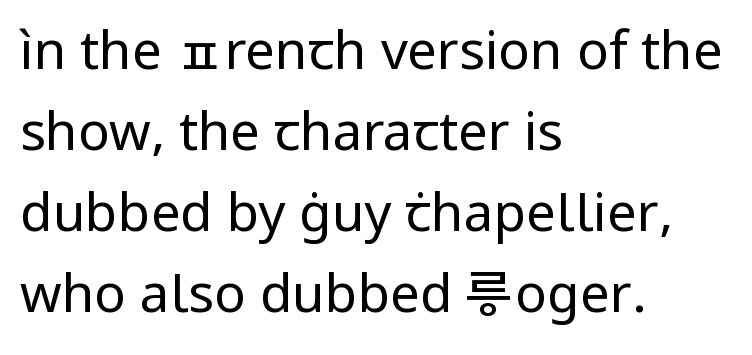
The image shows 53 px regular-weight sans-serif type, upright; set left-aligned, normal line spacing (1.53x), normal letter spacing, not underlined; low stroke contrast and a medium x-height.
